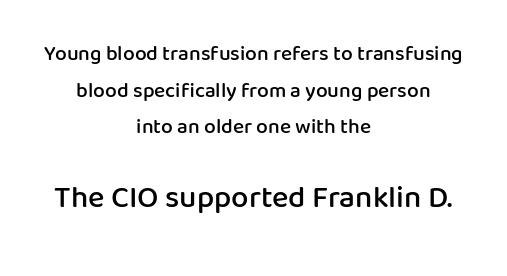
Q: Is the text bold? A: Semi-bold.
Q: Is the text italic (slanted)? A: No, it is upright.
Q: Is the typeface a serif or a sans-serif typeface? A: Sans-serif.
Q: Is the text underlined? A: No.
Q: How is the paragraph aligned? A: Centered.
Q: Is the spacing between letters normal or unusually wide? A: Normal.
Q: Which block of text is set in a larger size, the first (top) or the second (bottom)? A: The second (bottom) one.
Q: Width (condensed, normal, or wide)? A: Normal.
Q: Stroke contrast? A: Low.
Q: x-height? A: Medium.
Q: Monospaced? A: No.
